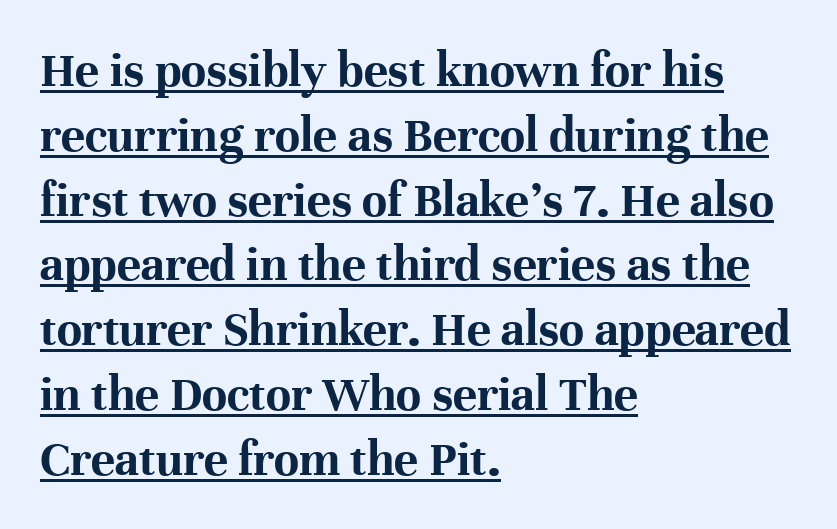
{"serif": "yes", "italic": "no", "bold": "yes", "weight": "bold", "width": "normal", "stroke_contrast": "high", "x_height": "medium", "monospaced": "no", "underline": "yes", "align": "left", "line_spacing": "normal", "line_spacing_ratio": 1.27, "letter_spacing": "normal", "letter_spacing_em": 0.0, "glyph_px": 51}
